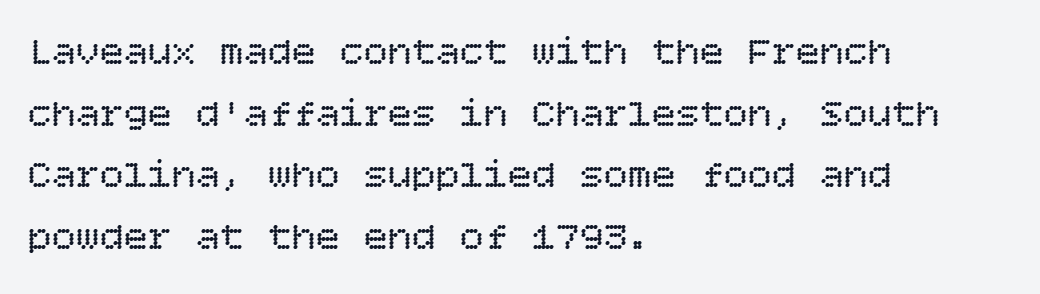
The image shows 40 px regular-weight type, upright; set left-aligned, normal line spacing (1.54x), normal letter spacing, not underlined; low stroke contrast and a large x-height.
